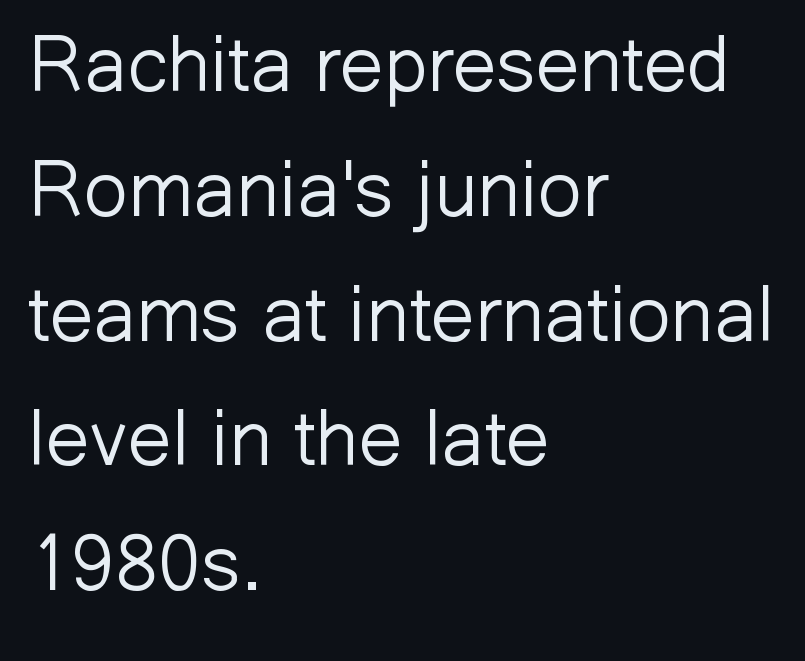
The image shows 78 px light sans-serif type, upright; set left-aligned, normal line spacing (1.6x), normal letter spacing, not underlined; low stroke contrast and a medium x-height.
